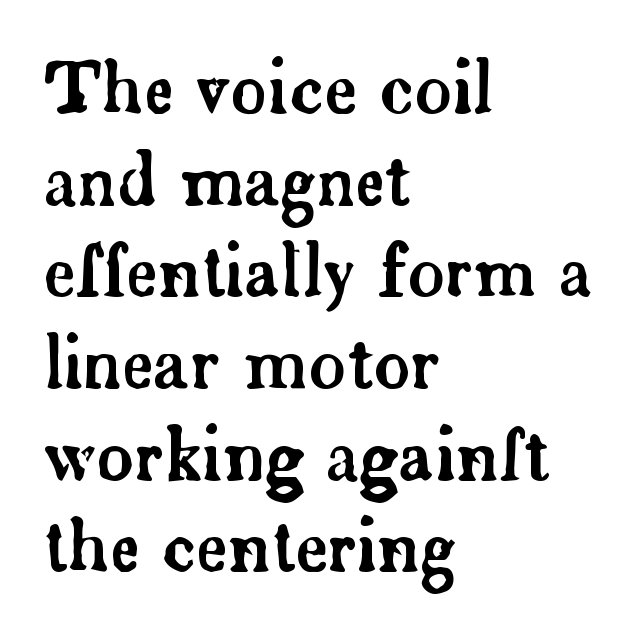
Ordinary non-slanted type is in use. Any mark beneath the type? The region is blank. Default kerning and tracking; the words read as compact shapes. Horizontal alignment here is leftward, the default for most running prose. A typesetter would label this face a serif. The rendering uses natural spacing where letterforms have individual widths.
